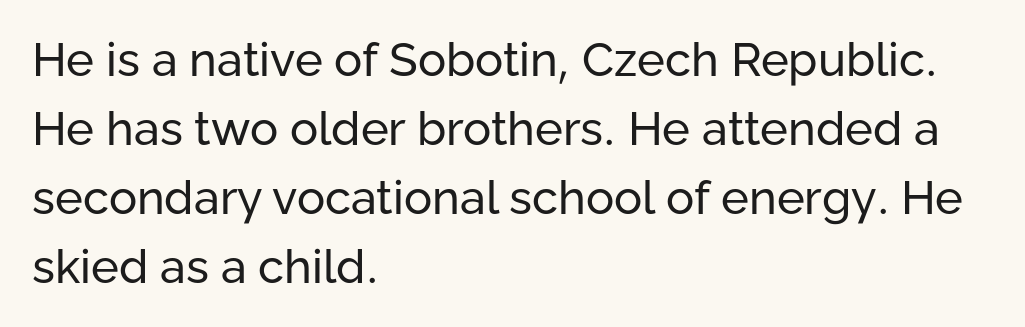
Leading: standard. Examine the stroke ends and you'll find no serifs. Spacing verdict: proportional, widths tailored to each character. Vertical strokes here are truly vertical. The lines are quadded left.
